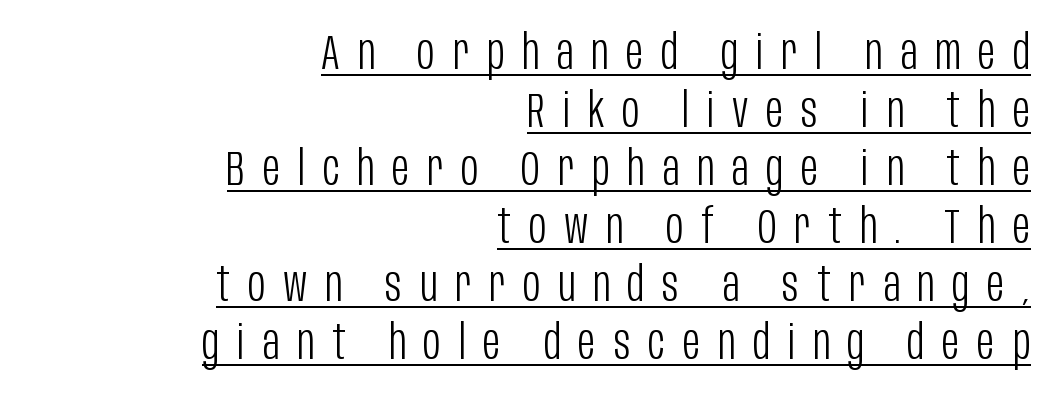
{"serif": "no", "italic": "no", "bold": "no", "weight": "light", "width": "condensed", "stroke_contrast": "low", "x_height": "large", "monospaced": "no", "underline": "yes", "align": "right", "line_spacing_ratio": 1.21, "letter_spacing": "wide", "letter_spacing_em": 0.37, "glyph_px": 48}
